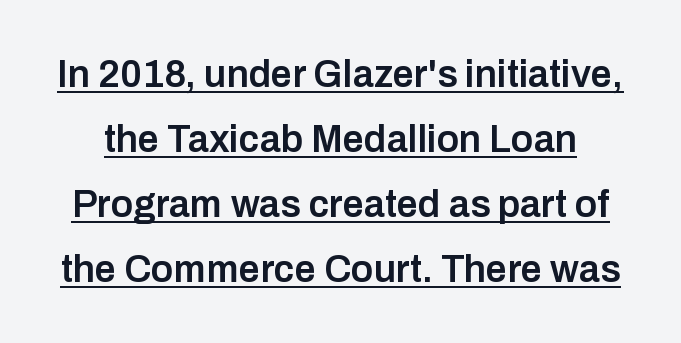
{"serif": "no", "italic": "no", "bold": "semi", "weight": "semibold", "width": "normal", "stroke_contrast": "low", "x_height": "medium", "monospaced": "no", "underline": "yes", "line_spacing_ratio": 1.71, "letter_spacing": "normal", "letter_spacing_em": 0.0, "glyph_px": 38}
